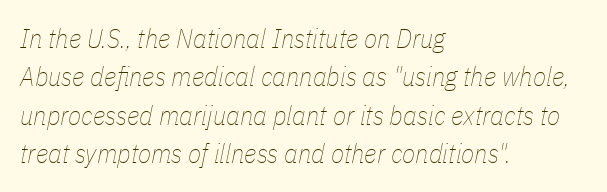
The image shows 27 px text type, italic (leaning right); set left-aligned, normal line spacing (1.42x), normal letter spacing, not underlined.
